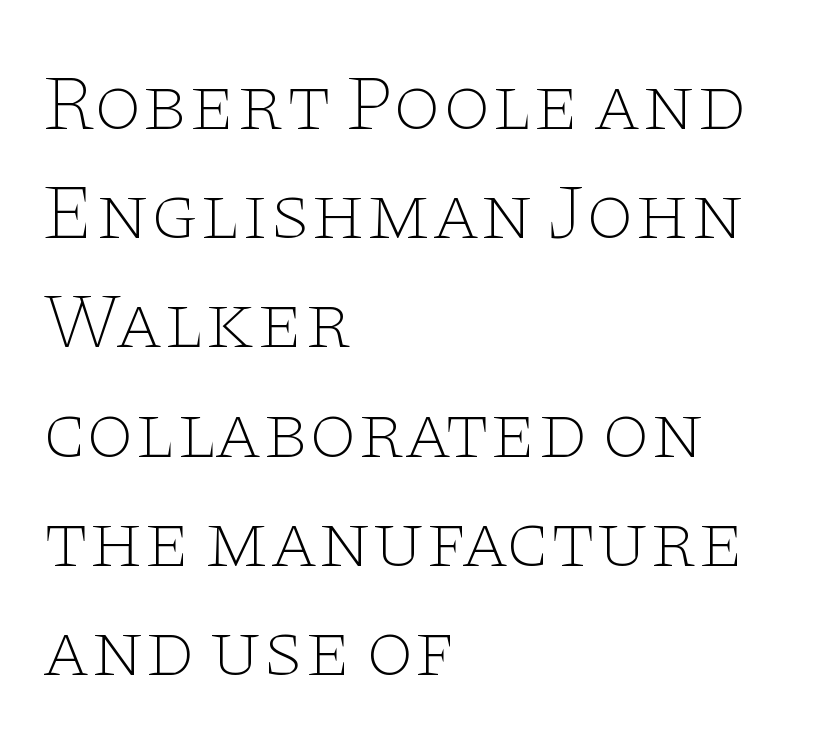
All the whitespace from short lines collects on the right. Horizontal bands of white between lines are of average thickness. Heft: none added — not bold. The rendering shows small feet on the letterforms — a serif design. The face used here is proportionally spaced, like ordinary book or web type. The line texture is even and compact thanks to regular tracking.
